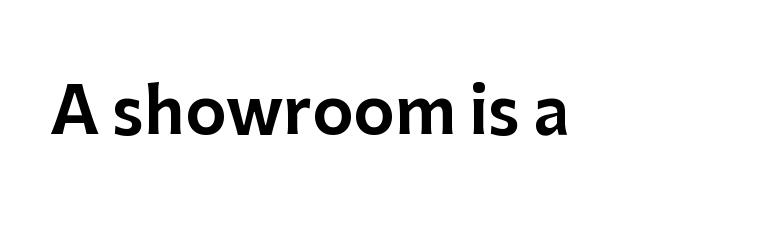
The image shows 63 px sans-serif type, upright; set normal letter spacing, not underlined; low stroke contrast and a medium x-height.
